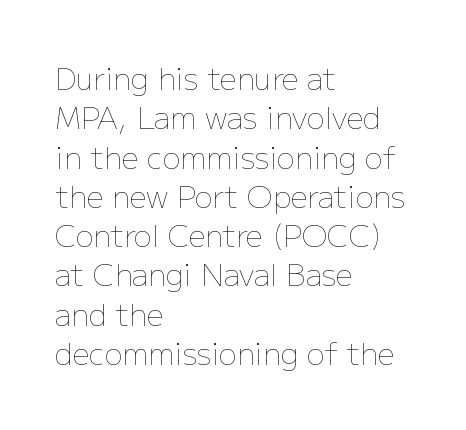
{"italic": "no", "bold": "no", "weight": "thin", "width": "normal", "stroke_contrast": "low", "x_height": "medium", "monospaced": "no", "underline": "no", "align": "left", "line_spacing": "normal", "line_spacing_ratio": 1.31, "letter_spacing": "normal", "letter_spacing_em": 0.0, "glyph_px": 30}
